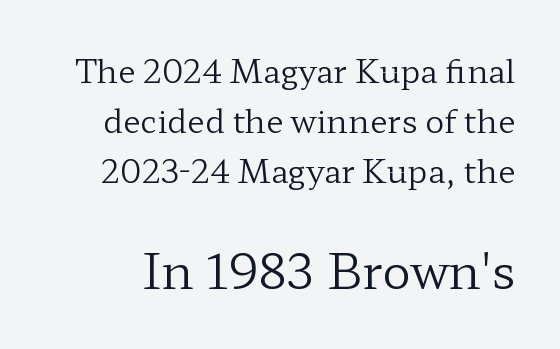
Is the letter spacing exaggerated? No — it looks like the ordinary default. Of the two passages, the one underneath uses the larger point size. A bare baseline throughout the passage. Letterform terminals end in serifs throughout the passage.
